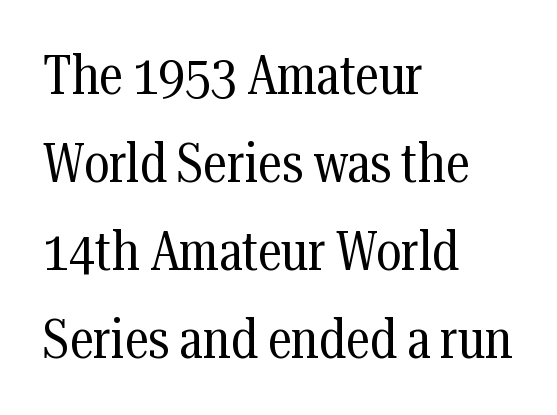
{"serif": "yes", "italic": "no", "bold": "no", "weight": "regular", "width": "condensed", "stroke_contrast": "medium", "x_height": "medium", "monospaced": "no", "underline": "no", "align": "left", "line_spacing": "normal", "line_spacing_ratio": 1.6, "letter_spacing": "normal", "letter_spacing_em": 0.0, "glyph_px": 55}
